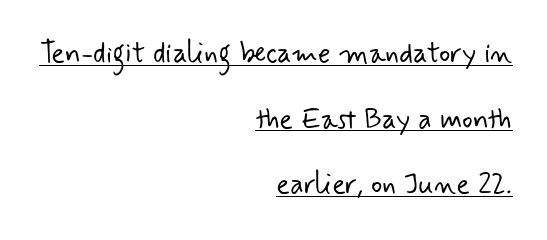
The image shows 28 px light sans-serif type; set right-aligned, loose line spacing (2.34x), normal letter spacing, underlined; low stroke contrast and a small x-height.
